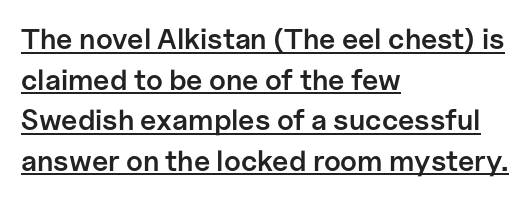
The image shows 29 px semibold sans-serif type, upright; set left-aligned, normal line spacing (1.4x), normal letter spacing, underlined; low stroke contrast and a medium x-height.
